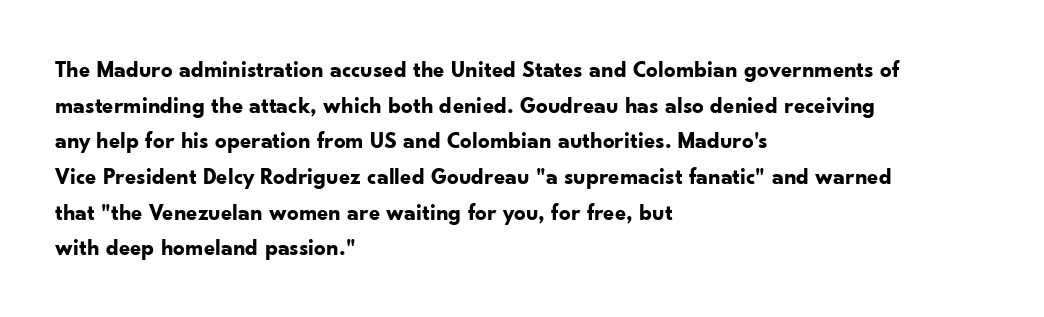
The image shows 23 px bold type, upright; set left-aligned, normal line spacing (1.55x), normal letter spacing, not underlined.
